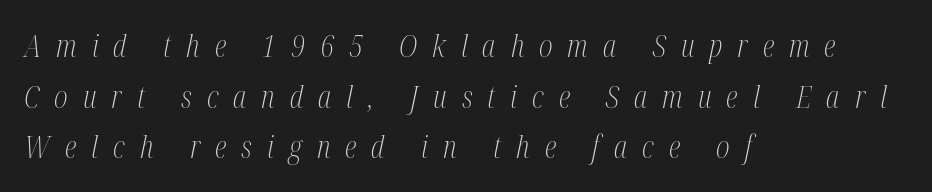
{"serif": "yes", "italic": "yes", "lean": "right", "slant_degrees": 12, "bold": "no", "weight": "light", "width": "condensed", "stroke_contrast": "medium", "x_height": "medium", "monospaced": "no", "underline": "no", "align": "left", "line_spacing": "normal", "line_spacing_ratio": 1.69, "letter_spacing": "wide", "letter_spacing_em": 0.5, "glyph_px": 30}
